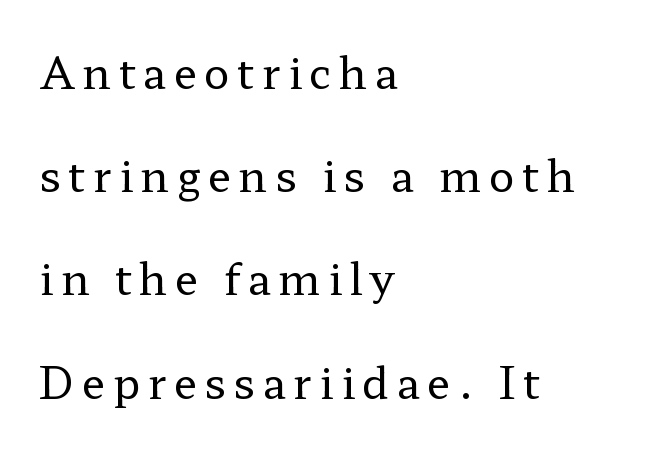
The image shows 43 px regular-weight, wide serif type, upright; set left-aligned, loose line spacing (2.4x), not underlined; low stroke contrast and a medium x-height.
